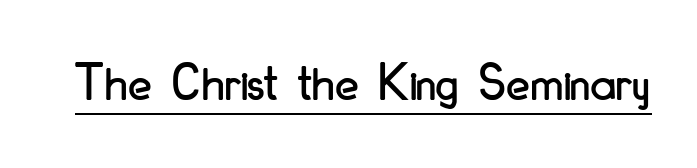
The image shows 54 px condensed sans-serif type, upright; set normal letter spacing, underlined; low stroke contrast and a small x-height.
